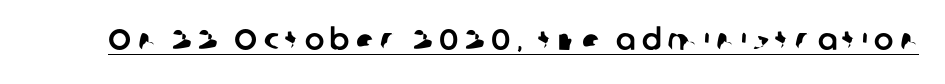
{"serif": "no", "width": "normal", "stroke_contrast": "low", "x_height": "medium", "monospaced": "no", "underline": "yes", "letter_spacing": "wide", "letter_spacing_em": 0.22, "glyph_px": 29}
